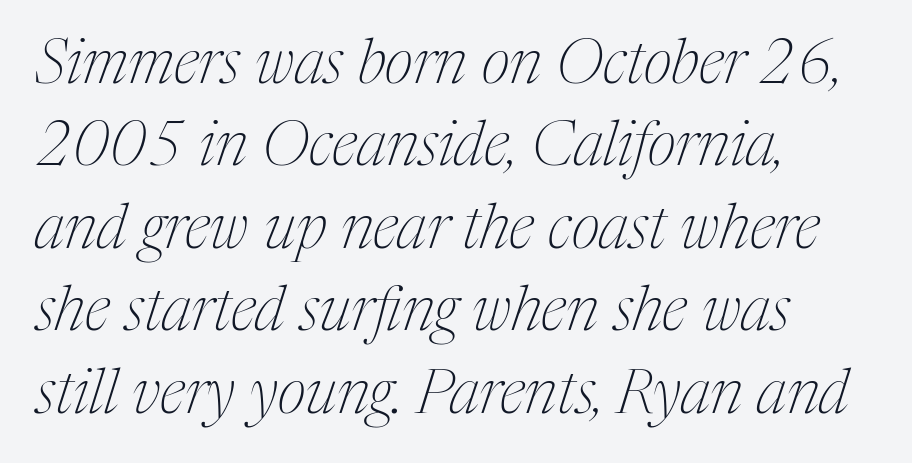
Q: Is the text bold? A: No.
Q: Is the text italic (slanted)? A: Yes, it leans right by about 17 degrees.
Q: Is the typeface a serif or a sans-serif typeface? A: Serif.
Q: Is the text underlined? A: No.
Q: How is the paragraph aligned? A: Left-aligned.
Q: Is the spacing between letters normal or unusually wide? A: Normal.
Q: Is the spacing between lines tight, normal or loose? A: Normal.
Q: Width (condensed, normal, or wide)? A: Condensed.
Q: Stroke contrast? A: Medium.
Q: x-height? A: Medium.
Q: Monospaced? A: No.
